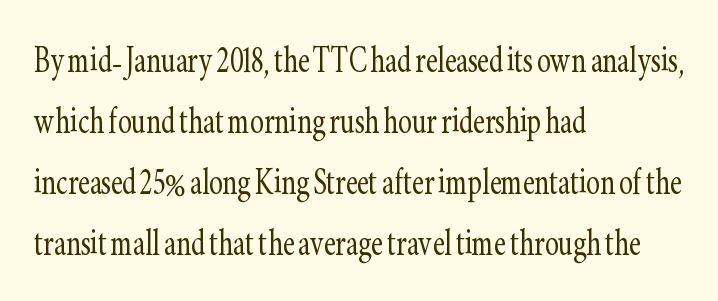
The image shows 41 px light, condensed serif type, upright; set left-aligned, normal line spacing (1.49x), normal letter spacing, not underlined; low stroke contrast and a small x-height.
